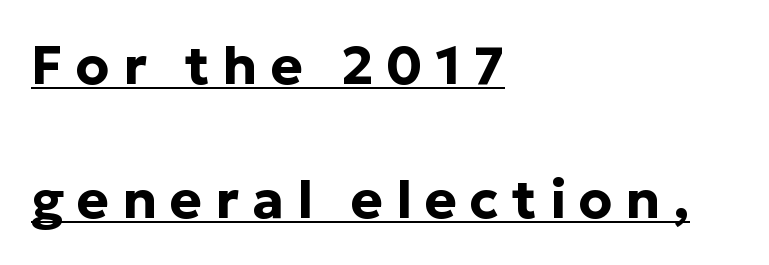
Leading is clearly above the norm, producing a sparse column. The sample's only ornament is a line tracing under the words. The face used here is proportionally spaced, like ordinary book or web type. Observe the wide spacing: letters keep a clear distance from each other.
